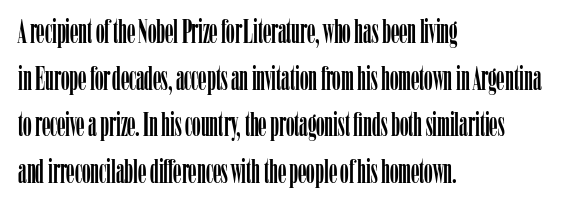
These lines were composed using upright roman letters. Note the varied advance widths — an 'i' is clearly narrower than an 'm'. Beneath every word, the page is bare. Does the type have serifs? Yes, each stem ends in a small foot. Teacher's note: observe the even left margin — that is flush-left alignment.
